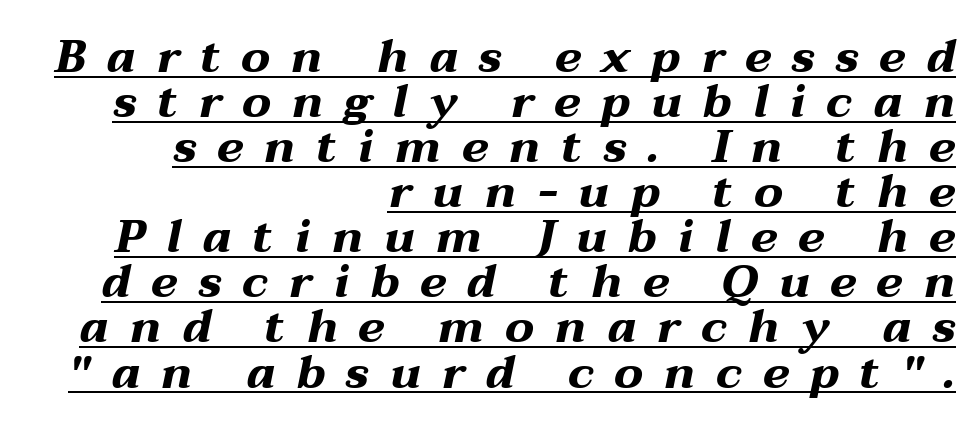
Looking at the ascenders, they clearly lean. Short note: letters widely spaced. The ragged edge is on the left, which tells us the setting is flush right. Interline gaps are noticeably narrow in this sample. A typesetter would call this proportional, since set widths differ per character. This is heavy type, rendered in bold.
